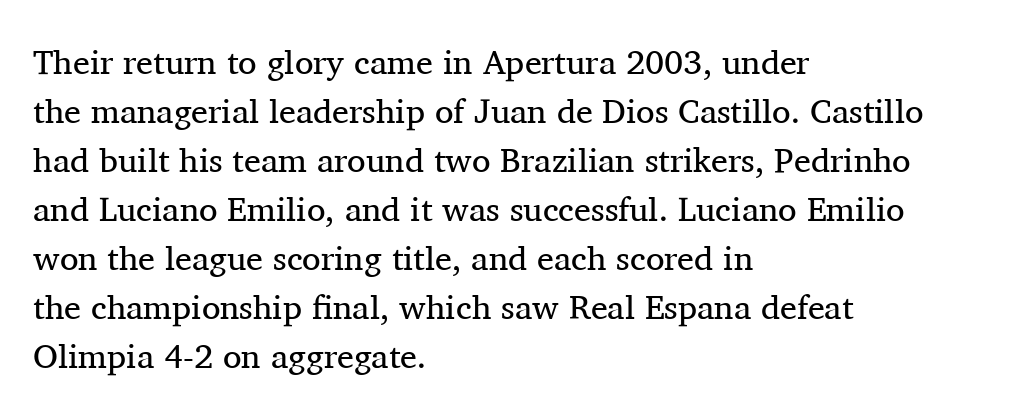
{"serif": "yes", "italic": "no", "bold": "no", "weight": "regular", "width": "normal", "stroke_contrast": "medium", "x_height": "medium", "monospaced": "no", "underline": "no", "align": "left", "line_spacing": "normal", "line_spacing_ratio": 1.44, "letter_spacing": "normal", "letter_spacing_em": 0.0, "glyph_px": 34}
